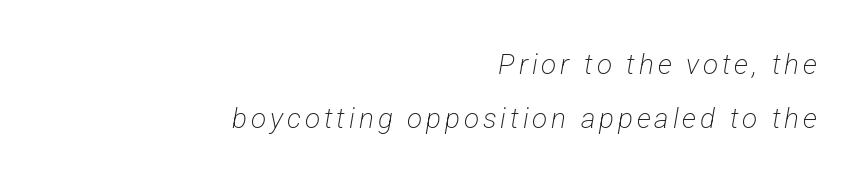
{"serif": "no", "bold": "no", "weight": "light", "width": "condensed", "stroke_contrast": "low", "x_height": "medium", "monospaced": "no", "underline": "no", "align": "right", "line_spacing": "loose", "line_spacing_ratio": 1.94, "glyph_px": 28}
